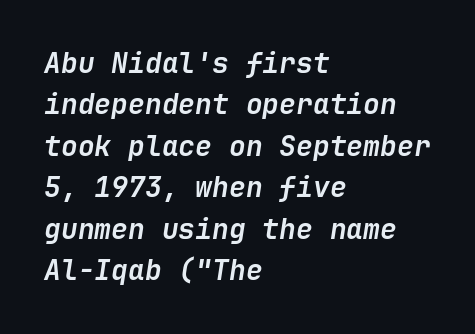
The image shows 28 px semibold type, italic (leaning right); set left-aligned, normal line spacing (1.48x), normal letter spacing, not underlined; low stroke contrast and a medium x-height.
